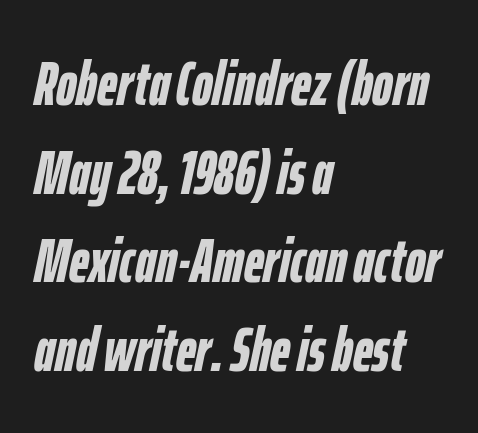
{"italic": "yes", "lean": "right", "slant_degrees": 12, "bold": "yes", "weight": "semibold", "width": "condensed", "stroke_contrast": "low", "x_height": "medium", "monospaced": "no", "underline": "no", "align": "left", "line_spacing": "normal", "line_spacing_ratio": 1.43, "letter_spacing": "normal", "letter_spacing_em": 0.0, "glyph_px": 62}
